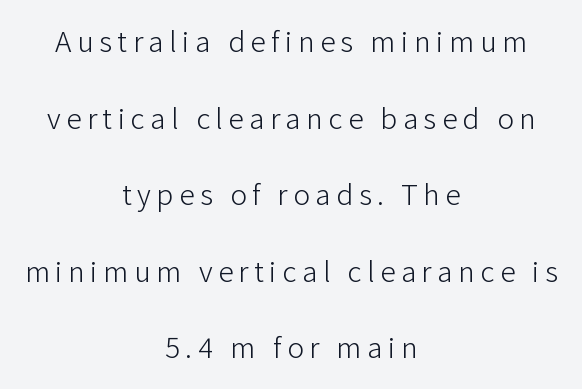
Q: Is the text bold? A: No.
Q: Is the text italic (slanted)? A: No, it is upright.
Q: Is the typeface a serif or a sans-serif typeface? A: Sans-serif.
Q: Is the text underlined? A: No.
Q: How is the paragraph aligned? A: Centered.
Q: Is the spacing between lines tight, normal or loose? A: Loose.
Q: Width (condensed, normal, or wide)? A: Normal.
Q: Stroke contrast? A: Low.
Q: x-height? A: Medium.
Q: Monospaced? A: No.
